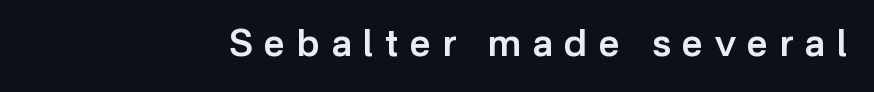
{"serif": "no", "italic": "no", "bold": "semi", "weight": "semibold", "width": "normal", "stroke_contrast": "low", "x_height": "medium", "monospaced": "no", "underline": "no", "letter_spacing": "wide", "letter_spacing_em": 0.31, "glyph_px": 37}
